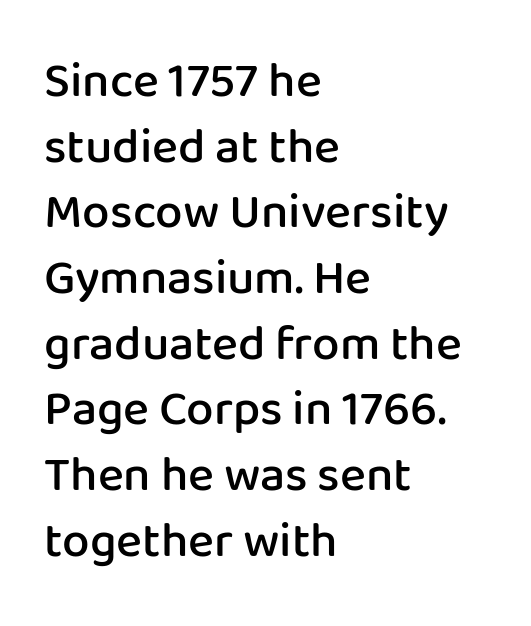
Q: Is the text bold? A: Semi-bold.
Q: Is the text italic (slanted)? A: No, it is upright.
Q: Is the typeface a serif or a sans-serif typeface? A: Sans-serif.
Q: Is the text underlined? A: No.
Q: How is the paragraph aligned? A: Left-aligned.
Q: Is the spacing between letters normal or unusually wide? A: Normal.
Q: Is the spacing between lines tight, normal or loose? A: Normal.
Q: Width (condensed, normal, or wide)? A: Normal.
Q: Stroke contrast? A: Low.
Q: x-height? A: Medium.
Q: Monospaced? A: No.
